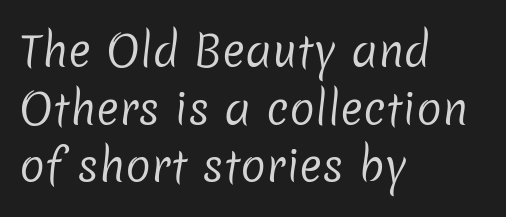
The face used here is proportionally spaced, like ordinary book or web type. Just letters on the line, the space beneath them empty. Serif or sans? Sans — the stroke terminals are bare. Bold? No — there's no thickening of the strokes.
